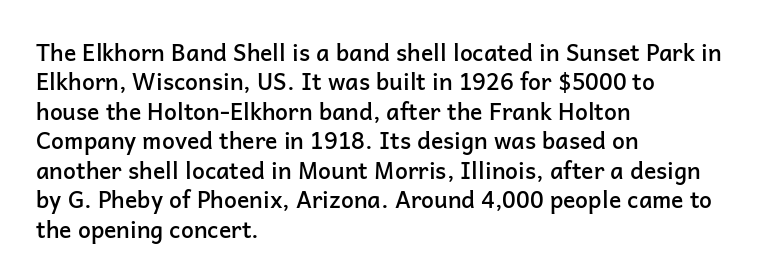
All the whitespace from short lines collects on the right. You could call the tracking neutral — neither tight nor loose. The axis of the letterforms is exactly vertical. Honestly, there is no underline to notice here at all.
